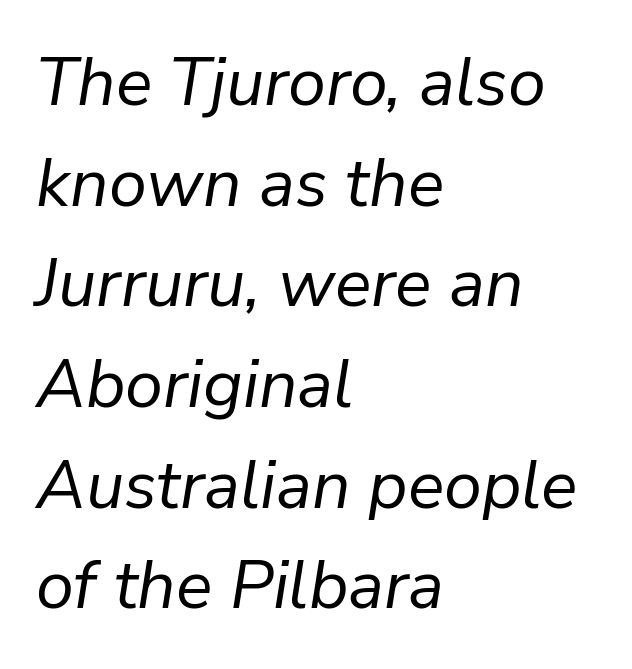
The image shows 68 px regular-weight type, italic (leaning right); set left-aligned, normal line spacing (1.48x), normal letter spacing, not underlined; low stroke contrast and a medium x-height.
